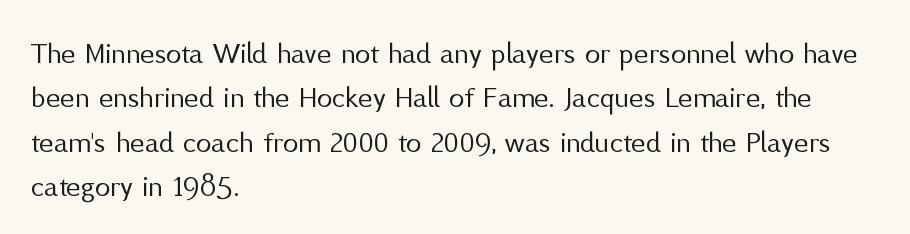
{"serif": "no", "italic": "no", "bold": "no", "weight": "regular", "width": "normal", "stroke_contrast": "medium", "x_height": "medium", "monospaced": "no", "underline": "no", "align": "left", "line_spacing": "normal", "line_spacing_ratio": 1.43, "letter_spacing": "normal", "letter_spacing_em": 0.0, "glyph_px": 31}
